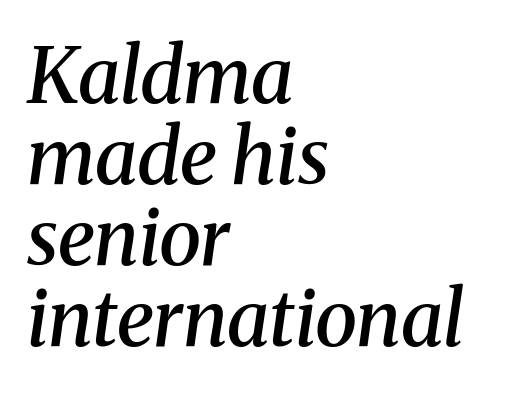
The image shows 77 px semibold serif type, italic (leaning right); set left-aligned, tight line spacing (1.05x), normal letter spacing, not underlined; medium stroke contrast and a medium x-height.
